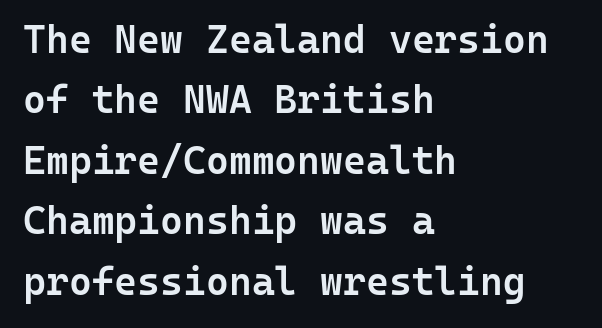
{"serif": "no", "italic": "no", "bold": "semi", "weight": "semibold", "width": "normal", "stroke_contrast": "low", "x_height": "medium", "monospaced": "yes", "underline": "no", "align": "left", "line_spacing": "normal", "line_spacing_ratio": 1.55, "letter_spacing": "normal", "letter_spacing_em": 0.0, "glyph_px": 39}
